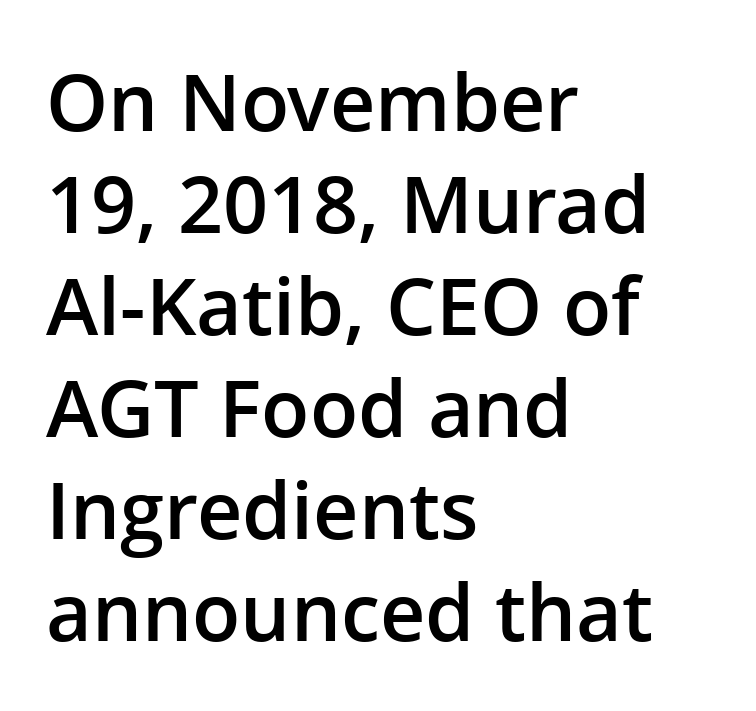
The image shows 79 px semibold sans-serif type, upright; set left-aligned, normal line spacing (1.29x), normal letter spacing, not underlined; low stroke contrast and a medium x-height.
